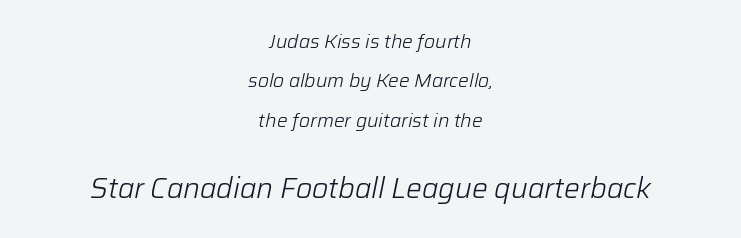
Q: Is the text bold? A: No.
Q: Is the text italic (slanted)? A: Yes, it leans right by about 12 degrees.
Q: Is the text underlined? A: No.
Q: How is the paragraph aligned? A: Centered.
Q: Is the spacing between letters normal or unusually wide? A: Normal.
Q: Is the spacing between lines tight, normal or loose? A: Loose.
Q: Which block of text is set in a larger size, the first (top) or the second (bottom)? A: The second (bottom) one.
Q: Width (condensed, normal, or wide)? A: Normal.
Q: Stroke contrast? A: Low.
Q: x-height? A: Medium.
Q: Monospaced? A: No.
